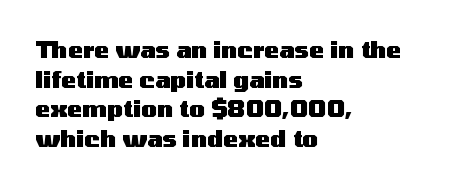
The image shows 23 px bold type, upright; set left-aligned, normal line spacing (1.29x), normal letter spacing, not underlined.
